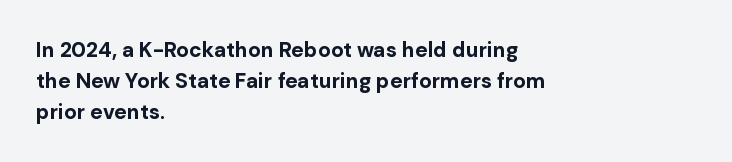
Q: Is the text bold? A: Yes.
Q: Is the text italic (slanted)? A: No, it is upright.
Q: Is the text underlined? A: No.
Q: How is the paragraph aligned? A: Left-aligned.
Q: Is the spacing between letters normal or unusually wide? A: Normal.
Q: Is the spacing between lines tight, normal or loose? A: Normal.
